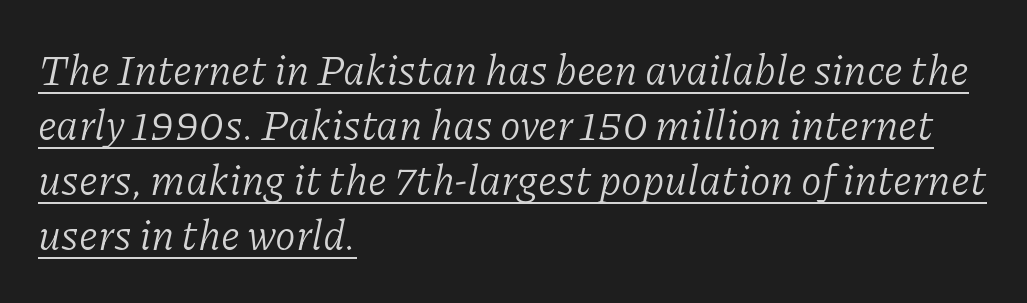
{"serif": "yes", "italic": "yes", "lean": "right", "slant_degrees": 11, "bold": "no", "weight": "light", "width": "normal", "stroke_contrast": "low", "x_height": "medium", "monospaced": "no", "underline": "yes", "align": "left", "line_spacing": "normal", "line_spacing_ratio": 1.31, "letter_spacing": "normal", "letter_spacing_em": 0.0, "glyph_px": 42}
